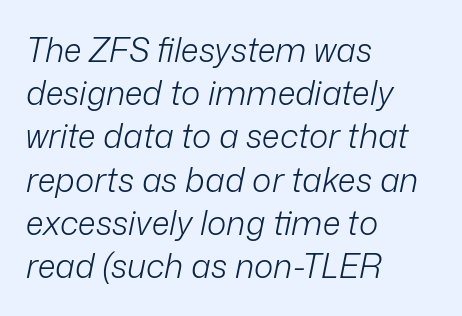
{"italic": "yes", "lean": "right", "slant_degrees": 12, "bold": "no", "weight": "light", "width": "normal", "stroke_contrast": "low", "x_height": "medium", "monospaced": "no", "underline": "no", "align": "left", "line_spacing": "normal", "line_spacing_ratio": 1.31, "letter_spacing": "normal", "letter_spacing_em": 0.0, "glyph_px": 33}
